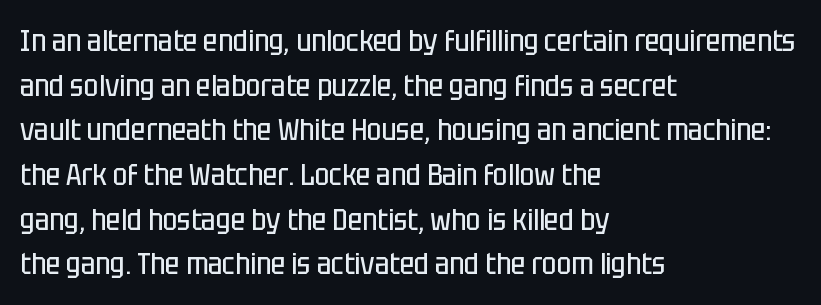
The image shows 31 px regular-weight, condensed sans-serif type, upright; set left-aligned, normal line spacing (1.44x), normal letter spacing, not underlined; low stroke contrast and a large x-height.
